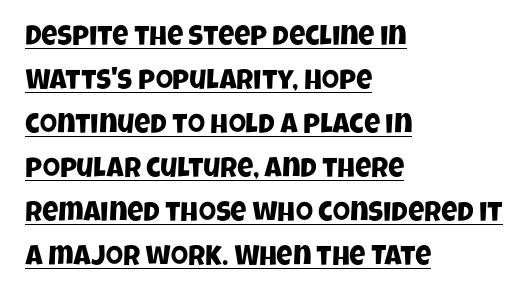
{"serif": "no", "width": "condensed", "stroke_contrast": "low", "x_height": "large", "monospaced": "no", "underline": "yes", "align": "left", "line_spacing": "normal", "line_spacing_ratio": 1.57, "letter_spacing": "normal", "letter_spacing_em": 0.0, "glyph_px": 28}
